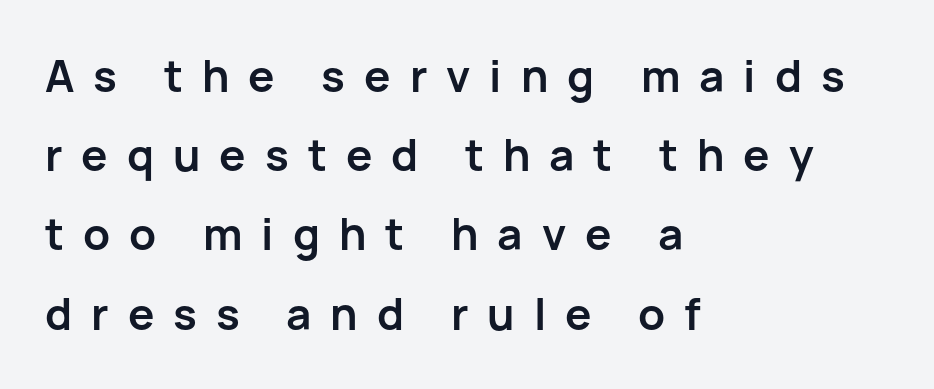
Check the space under the baseline: it is left empty. Serifs: no, the terminals of the letterforms are clean. Bold? Absolutely — the strokes are thick and heavy. Typeset ragged right — the left edge is the straight one.
